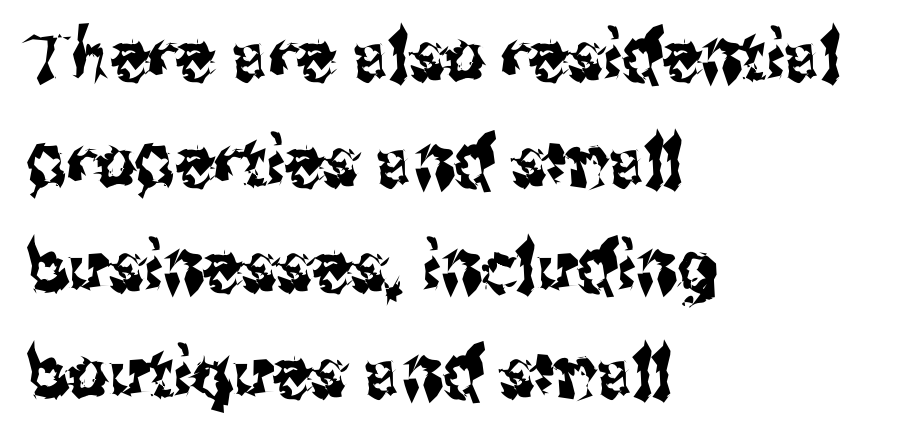
A clean baseline with only descenders dipping below it. No extra tracking has been applied to these lines. Posture: straight, roman, zero tilt. Leading: standard. Does the copy run flush right? No — it runs flush left. A typesetter would call this proportional, since set widths differ per character.
